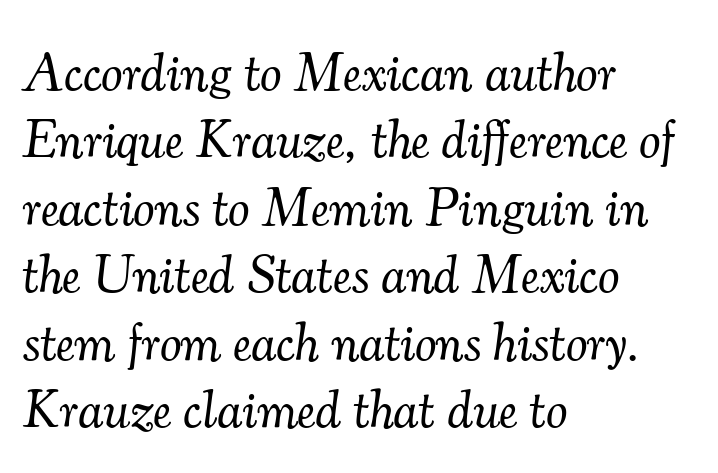
Q: Is the text bold? A: No.
Q: Is the text italic (slanted)? A: Yes, it leans right by about 7 degrees.
Q: Is the typeface a serif or a sans-serif typeface? A: Serif.
Q: Is the text underlined? A: No.
Q: How is the paragraph aligned? A: Left-aligned.
Q: Is the spacing between letters normal or unusually wide? A: Normal.
Q: Is the spacing between lines tight, normal or loose? A: Normal.
Q: Width (condensed, normal, or wide)? A: Normal.
Q: Stroke contrast? A: Medium.
Q: x-height? A: Small.
Q: Monospaced? A: No.
